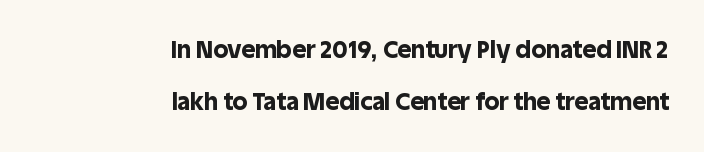
The sample has been set heavy, in full bold. Every stem runs plumb, perpendicular to the baseline. Glyph-to-glyph distance matches everyday printed text. The strip under each line holds only bare page.
